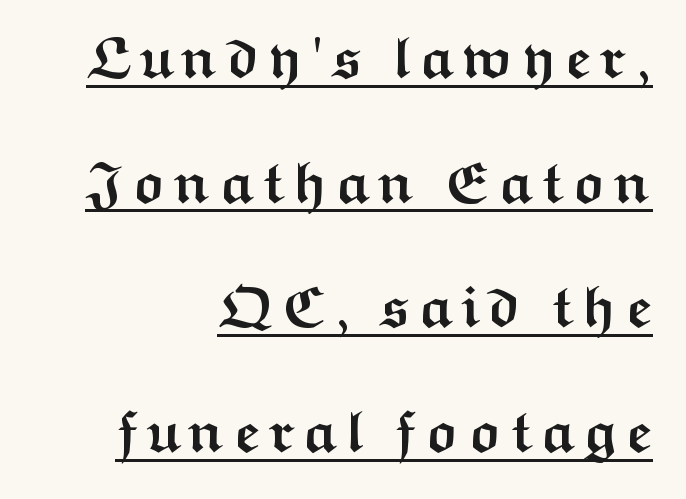
The image shows 58 px semibold, wide sans-serif type, upright; set right-aligned, loose line spacing (2.15x), underlined; medium stroke contrast and a medium x-height.
